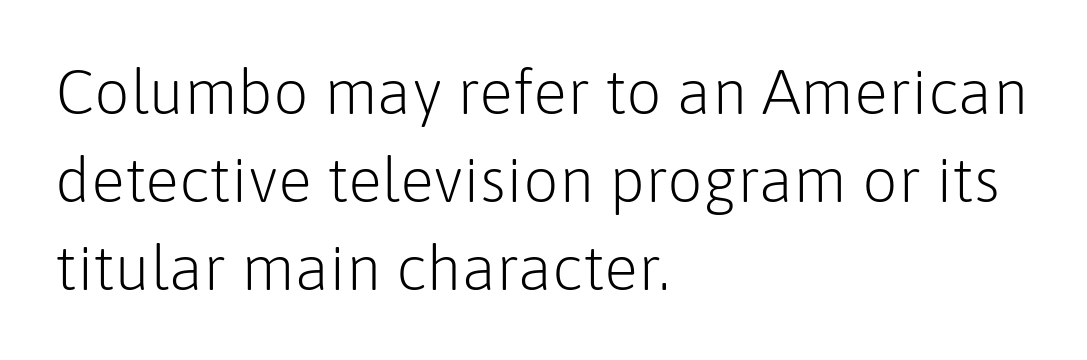
This sample keeps an unexceptional amount of space between lines. You can tell it's not italic because the verticals are truly vertical. The lines in this sample share a left origin and differ only in where they stop. Font category for this specimen: sans-serif. A clean baseline with only descenders dipping below it.
